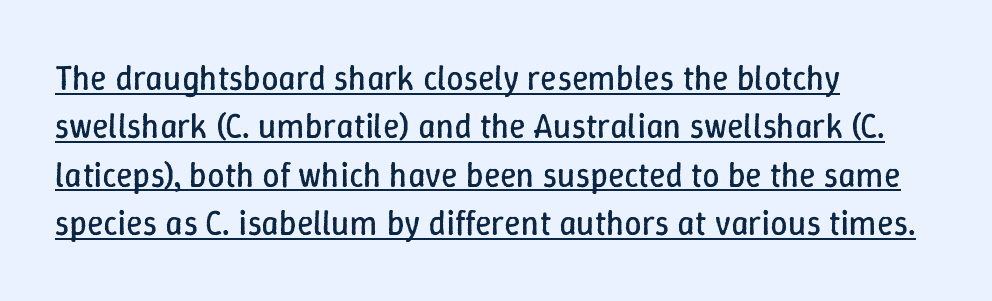
{"italic": "no", "bold": "no", "weight": "regular", "width": "normal", "stroke_contrast": "low", "x_height": "medium", "monospaced": "no", "underline": "yes", "align": "left", "line_spacing": "normal", "line_spacing_ratio": 1.42, "letter_spacing": "normal", "letter_spacing_em": 0.0, "glyph_px": 34}
